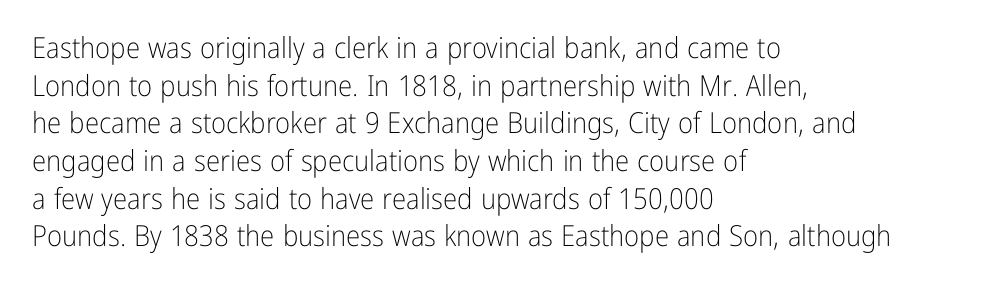
Descender tails drop into unmarked territory. This sample has the flowing, uneven cadence of proportional lettering. Upright lettering throughout. What's the leading like? Ordinary, nothing unusual. Standard letterfit; no display-style spreading of the glyphs. To sum up the face: it is a sans, with no serifs.
